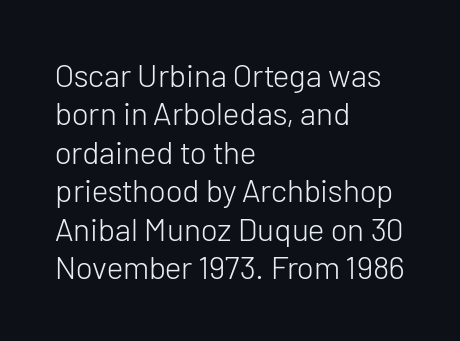
The image shows 32 px light sans-serif type, upright; set left-aligned, line spacing 1.2x, normal letter spacing, not underlined; low stroke contrast and a medium x-height.
